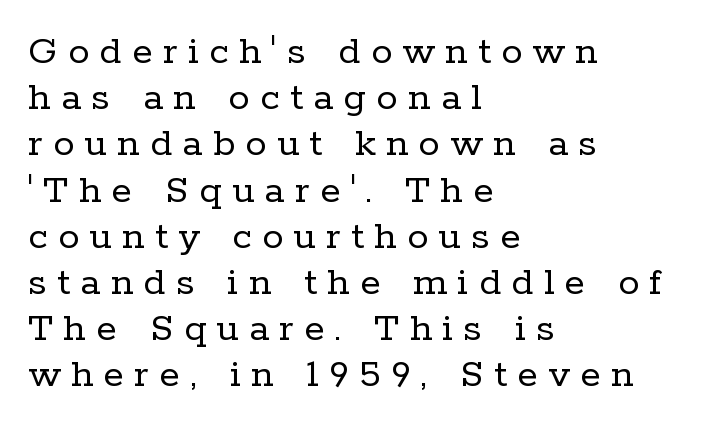
{"serif": "yes", "italic": "no", "bold": "no", "weight": "regular", "width": "normal", "stroke_contrast": "low", "x_height": "medium", "monospaced": "no", "underline": "no", "align": "left", "line_spacing": "tight", "line_spacing_ratio": 1.1, "letter_spacing": "wide", "letter_spacing_em": 0.25, "glyph_px": 42}
